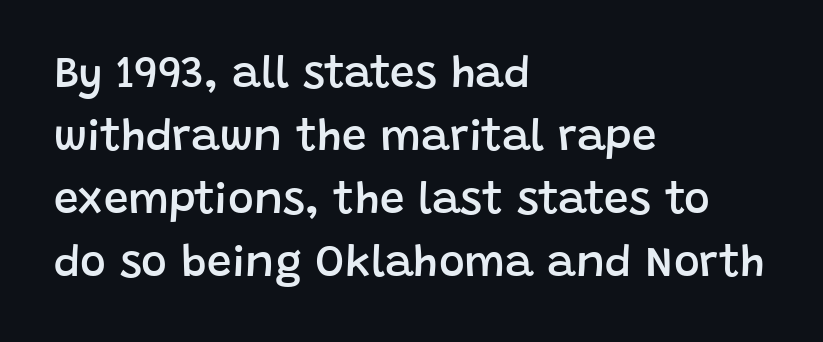
The image shows 44 px semibold sans-serif type, upright; set left-aligned, normal line spacing (1.43x), normal letter spacing, not underlined; low stroke contrast and a large x-height.
